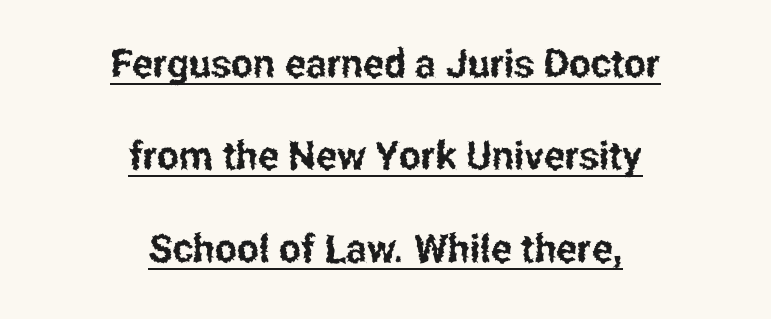
Q: Is the text italic (slanted)? A: No, it is upright.
Q: Is the typeface a serif or a sans-serif typeface? A: Sans-serif.
Q: Is the text underlined? A: Yes.
Q: How is the paragraph aligned? A: Centered.
Q: Is the spacing between letters normal or unusually wide? A: Normal.
Q: Is the spacing between lines tight, normal or loose? A: Loose.
Q: Width (condensed, normal, or wide)? A: Condensed.
Q: Stroke contrast? A: Low.
Q: x-height? A: Medium.
Q: Monospaced? A: No.
